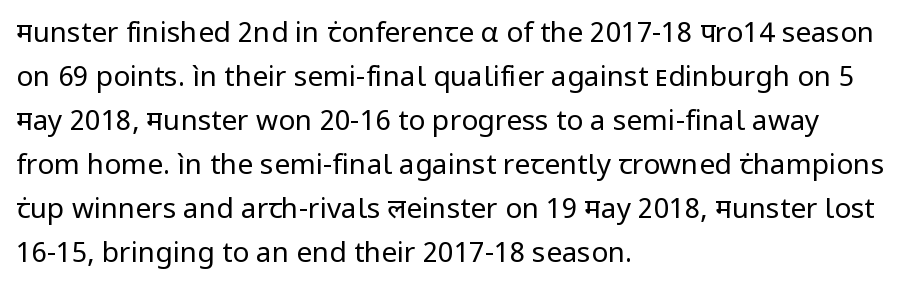
Unlike a traditional serif, this face leaves its strokes unadorned. Leftover space on each line is placed entirely after the last word. Is this a fixed-width face? No — the glyphs have proportional, varying widths. Has an underline been added? It has not. Style check: upright. Each stroke keeps to a modest, everyday thickness or less.
